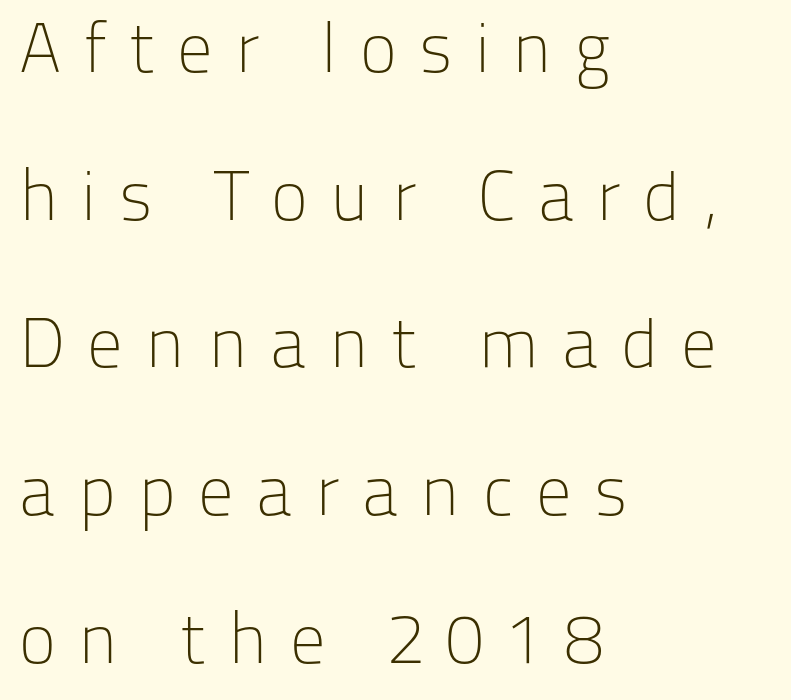
Varying glyph widths throughout — classic text-font behaviour. Airy leading. Nope, not italic — everything's standing straight. A light-to-regular cut is what we see here. Is the block centered? No — it sits flush against the left margin.
